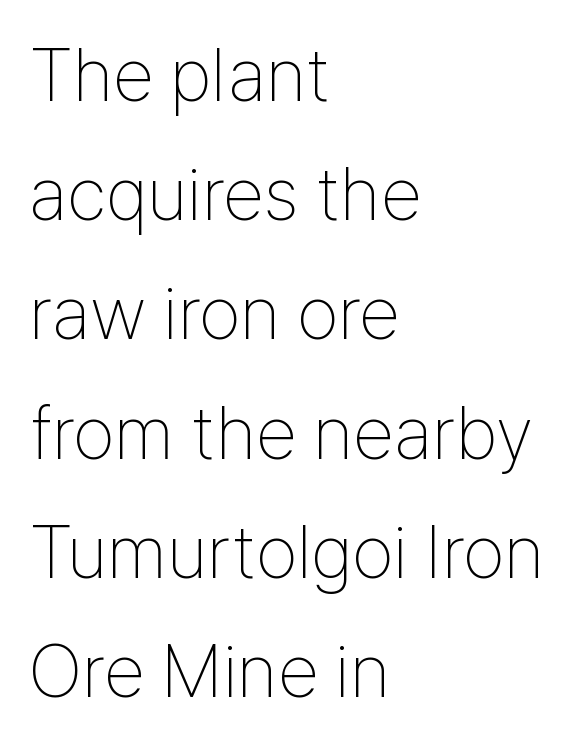
A quiet, ordinary-to-light weight characterises the typeface. Characters follow at the spacing the type designer built in. Nope, no serifs anywhere on these letters. These lines are set flush left with a ragged right edge. This rendering features lettering with no underline. The passage shown is typed in a proportional face where columns would drift.
